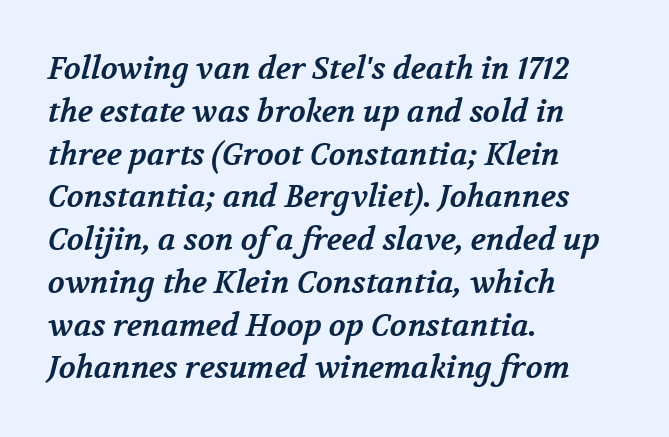
The image shows 31 px bold serif type; set left-aligned, normal line spacing (1.38x), normal letter spacing, not underlined; medium stroke contrast and a medium x-height.
